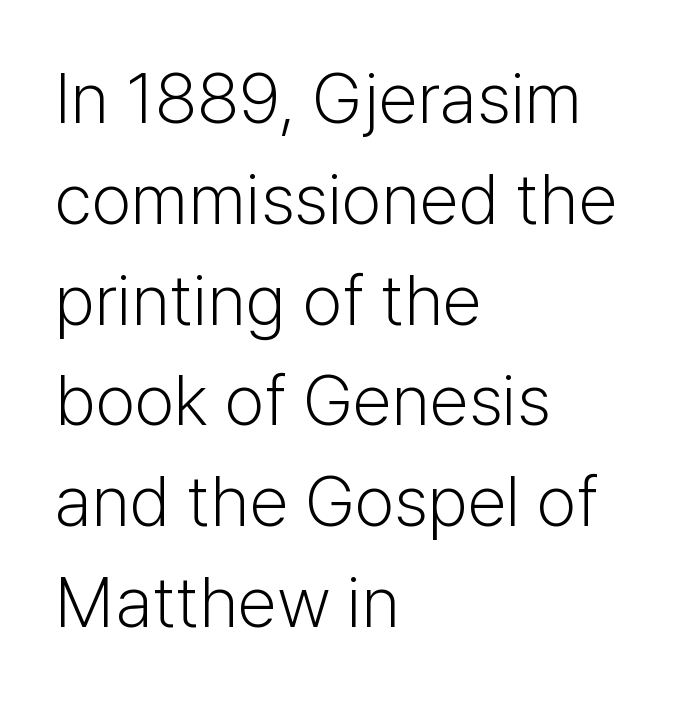
Think standard paragraph weight, or any step lighter than that. This sample keeps an unexceptional amount of space between lines. Letter spacing: default. These lines are rendered in a variable-pitch font.
